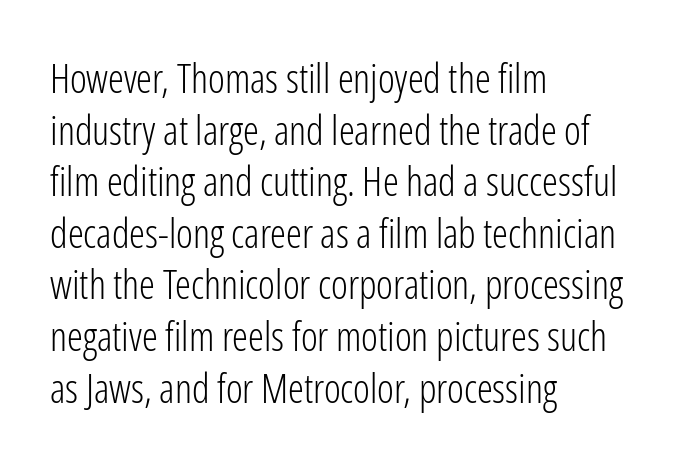
The lettering holds an erect, upright posture throughout. Classification — sans serif. A student would call this left alignment; a typographer would say flush left, rag right. Underline: absent.
